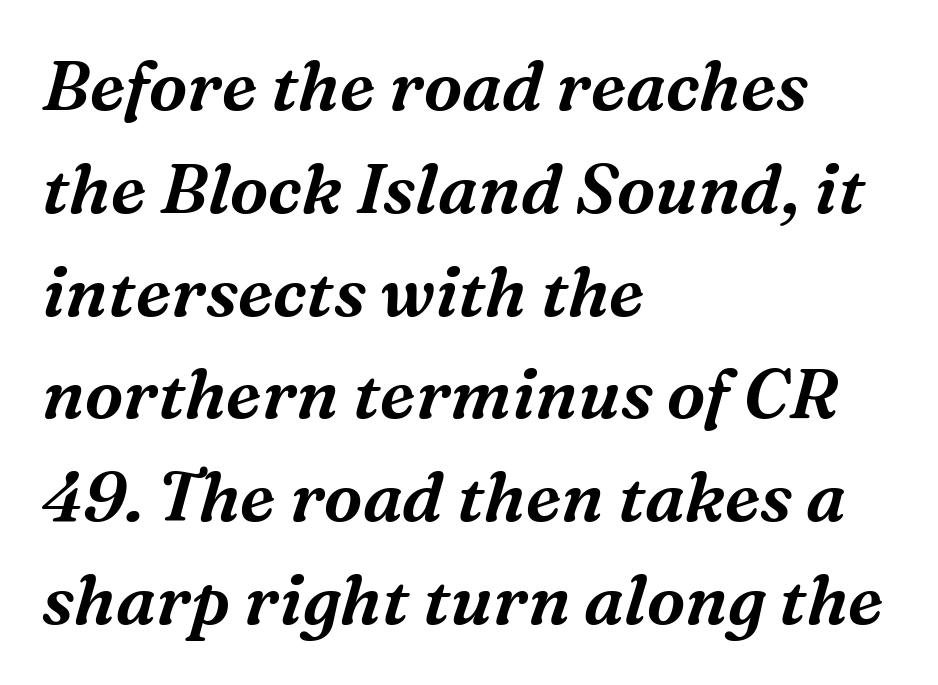
{"serif": "yes", "italic": "yes", "lean": "right", "slant_degrees": 16, "width": "normal", "stroke_contrast": "medium", "x_height": "medium", "monospaced": "no", "underline": "no", "align": "left", "line_spacing": "normal", "line_spacing_ratio": 1.49, "letter_spacing": "normal", "letter_spacing_em": 0.0, "glyph_px": 69}
